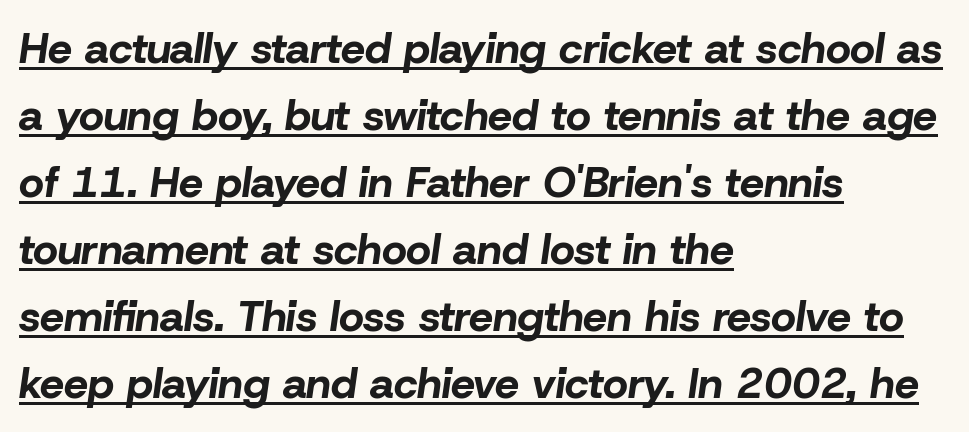
The image shows 43 px bold type, italic (leaning right); set left-aligned, normal line spacing (1.56x), normal letter spacing, underlined; low stroke contrast and a medium x-height.
